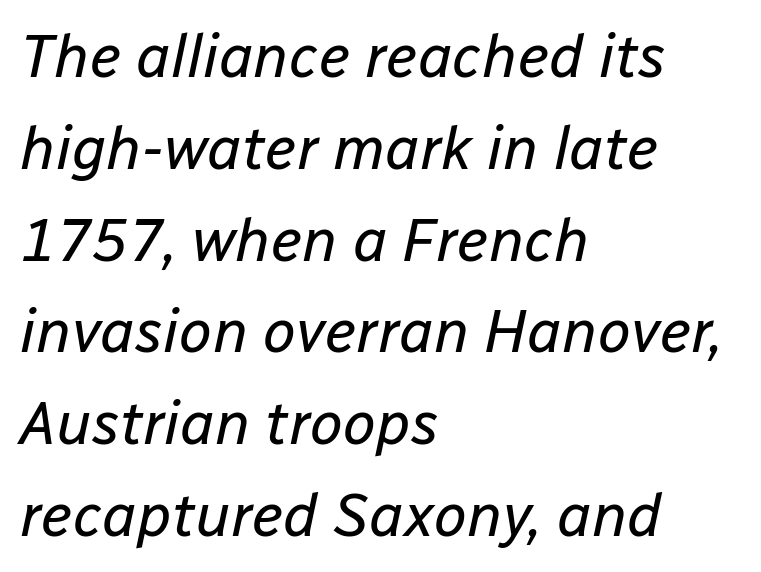
The image shows 60 px regular-weight type, italic (leaning right); set left-aligned, normal line spacing (1.53x), normal letter spacing, not underlined; low stroke contrast and a medium x-height.
